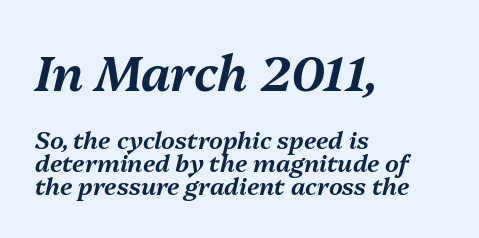
{"italic": "yes", "lean": "right", "slant_degrees": 13, "width": "normal", "stroke_contrast": "medium", "x_height": "medium", "monospaced": "no", "underline": "no", "align": "left", "line_spacing": "tight", "line_spacing_ratio": 0.97, "letter_spacing": "normal", "letter_spacing_em": 0.0, "larger_block": "first", "size_ratio": 2.04, "glyph_px": 49}
